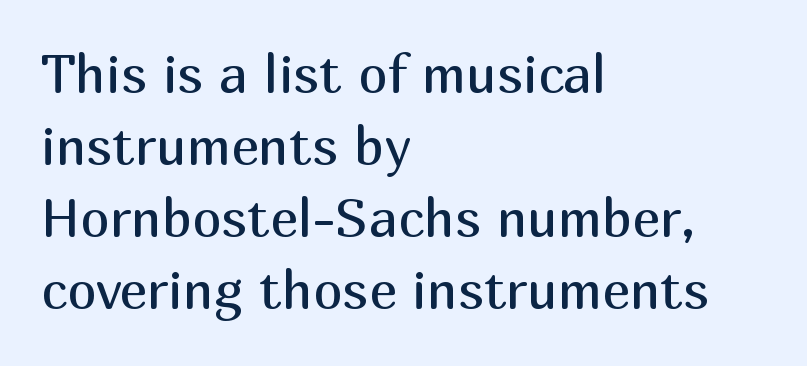
{"serif": "no", "italic": "no", "bold": "no", "weight": "regular", "width": "normal", "stroke_contrast": "medium", "x_height": "medium", "monospaced": "no", "underline": "no", "align": "left", "line_spacing": "normal", "line_spacing_ratio": 1.36, "letter_spacing": "normal", "letter_spacing_em": 0.0, "glyph_px": 53}
